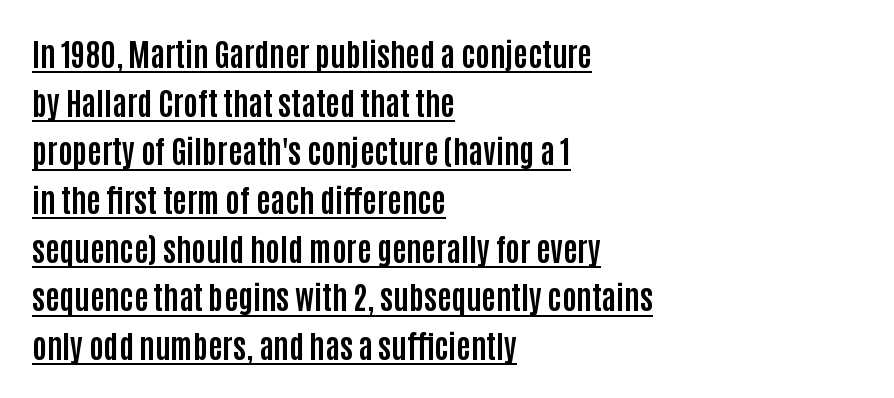
{"serif": "no", "italic": "no", "bold": "yes", "weight": "bold", "width": "condensed", "stroke_contrast": "low", "x_height": "large", "monospaced": "no", "underline": "yes", "align": "left", "line_spacing": "normal", "line_spacing_ratio": 1.57, "letter_spacing": "normal", "letter_spacing_em": 0.0, "glyph_px": 31}
